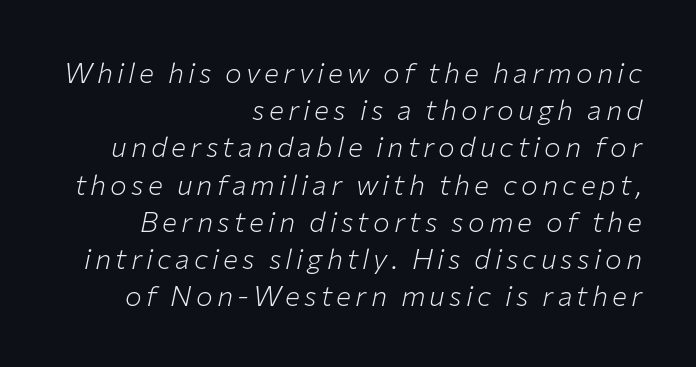
The designer left line spacing at the default. Words float on clear page, feet unadorned. This sample has the flowing, uneven cadence of proportional lettering. The rendering applies a slant to the glyphs. Ink coverage per letter is moderate at most.
